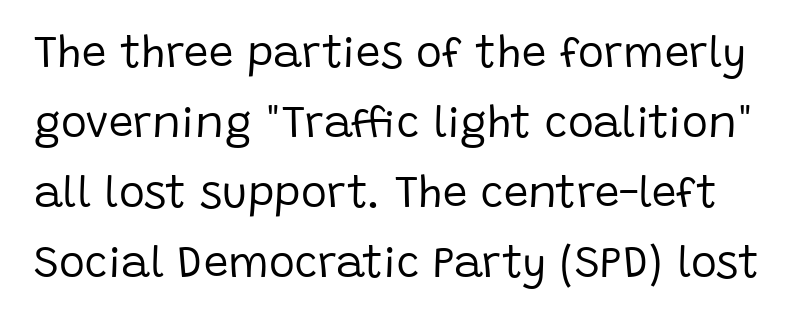
Has an underline been added? It has not. The passage shown stacks its lines at a standard gap. Nothing heavy about these letters — not bold at all. Examine the stroke ends and you'll find no serifs.
